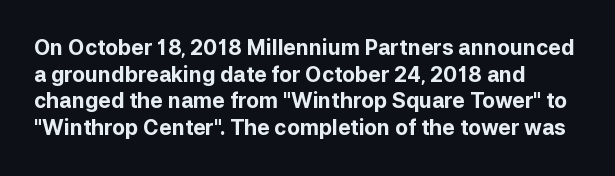
The image shows 21 px bold type, upright; set left-aligned, normal line spacing (1.27x), normal letter spacing, not underlined.
